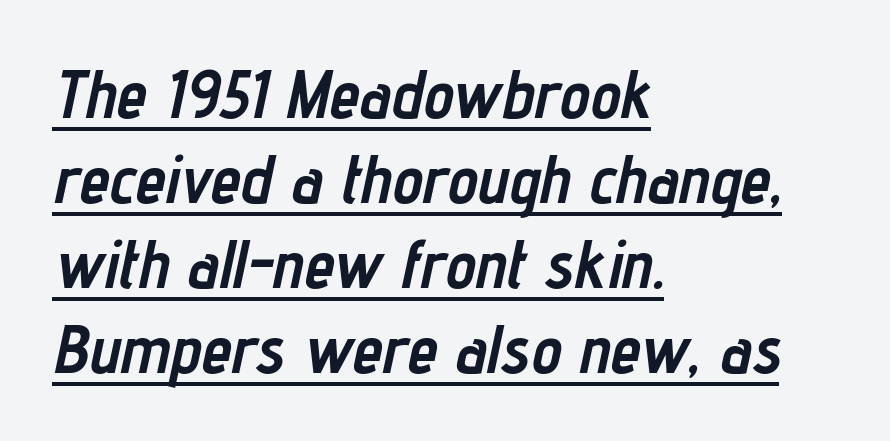
The image shows 68 px semibold, condensed type, italic (leaning right); set left-aligned, normal line spacing (1.25x), normal letter spacing, underlined; low stroke contrast and a medium x-height.
